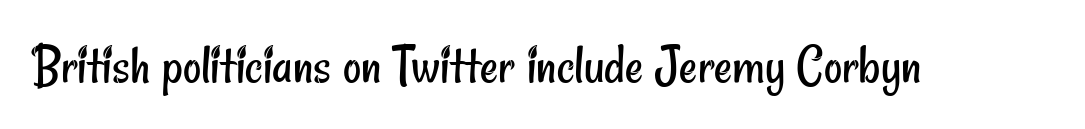
The image shows 56 px regular-weight, condensed sans-serif type; set normal letter spacing, not underlined; low stroke contrast and a small x-height.
